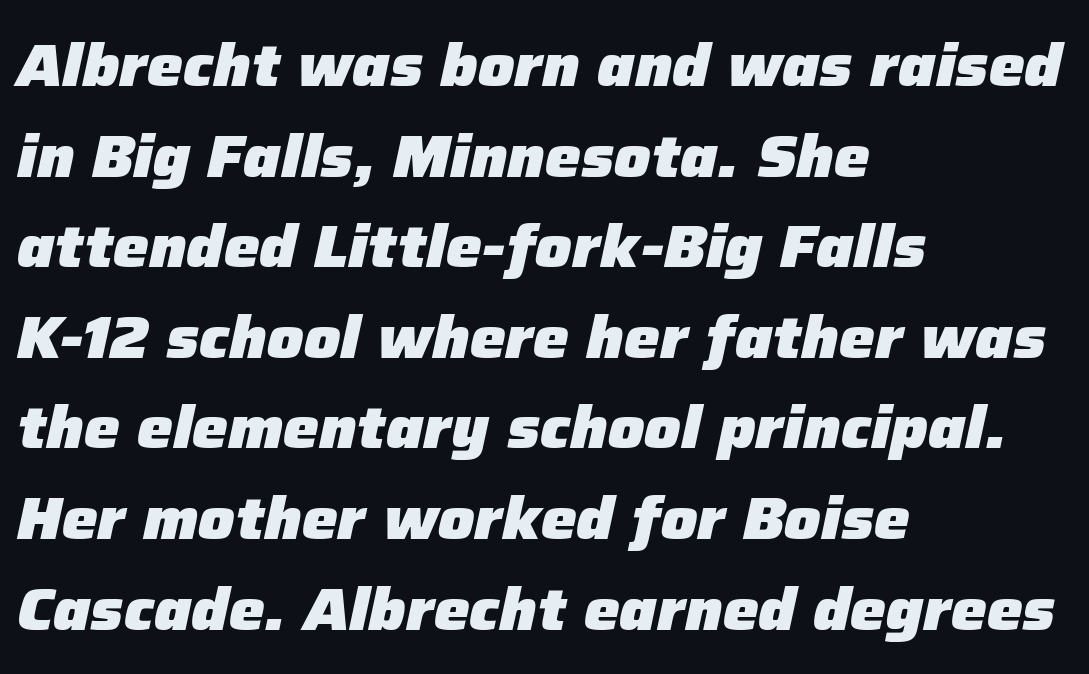
Q: Is the text bold? A: Yes.
Q: Is the text italic (slanted)? A: Yes, it leans right by about 12 degrees.
Q: Is the text underlined? A: No.
Q: How is the paragraph aligned? A: Left-aligned.
Q: Is the spacing between letters normal or unusually wide? A: Normal.
Q: Is the spacing between lines tight, normal or loose? A: Normal.
Q: Width (condensed, normal, or wide)? A: Normal.
Q: Stroke contrast? A: Low.
Q: x-height? A: Medium.
Q: Monospaced? A: No.
